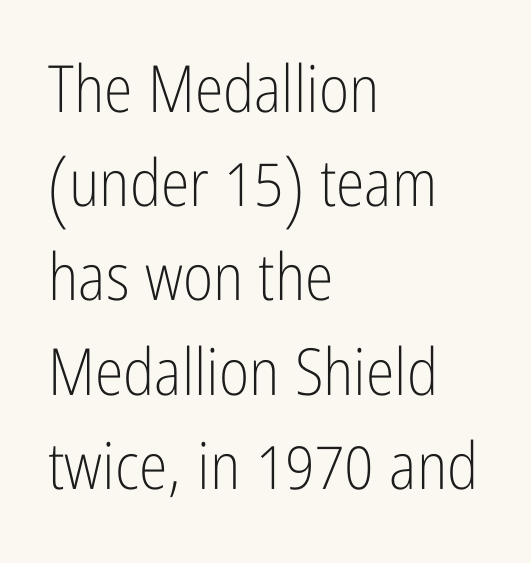
These lines are composed in type without serifs. The letters advance in unequal steps, a hallmark of proportional type. The letterforms sit shoulder to shoulder at normal distance. The lines in this sample share a left origin and differ only in where they stop. Notice how the stems are strictly vertical — no italics here.
